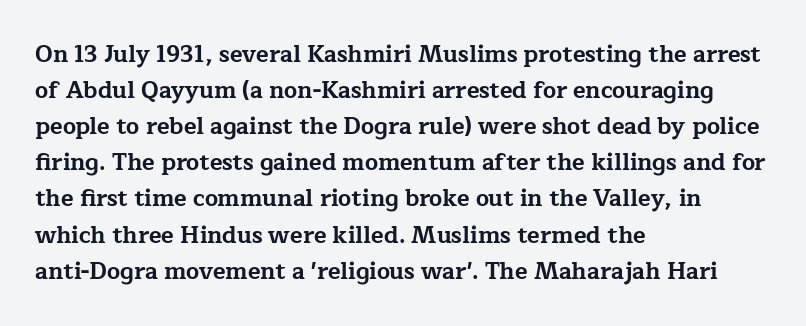
{"italic": "no", "bold": "yes", "underline": "no", "align": "left", "line_spacing": "normal", "line_spacing_ratio": 1.57, "letter_spacing": "normal", "letter_spacing_em": 0.0, "glyph_px": 23}
